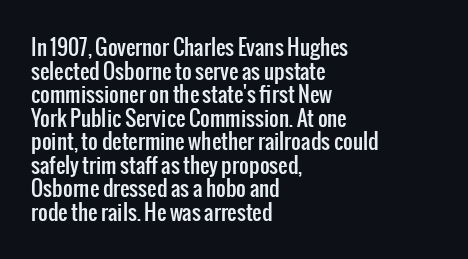
The image shows 21 px text type, upright; set left-aligned, tight line spacing (1.12x), normal letter spacing, not underlined.
